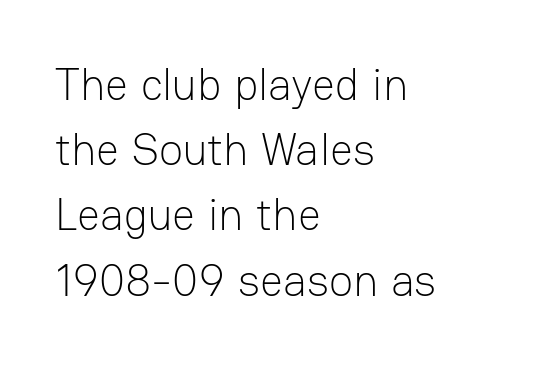
The image shows 45 px light sans-serif type, upright; set left-aligned, normal line spacing (1.45x), normal letter spacing, not underlined; low stroke contrast and a medium x-height.
